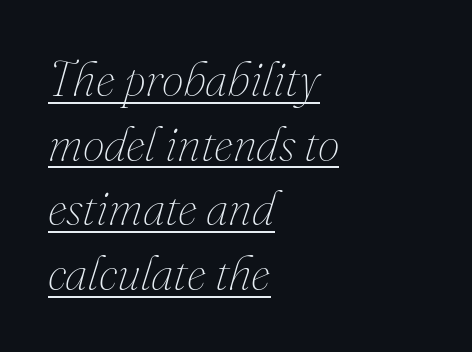
Q: Is the text bold? A: No.
Q: Is the text italic (slanted)? A: Yes, it leans right by about 16 degrees.
Q: Is the text underlined? A: Yes.
Q: How is the paragraph aligned? A: Left-aligned.
Q: Is the spacing between letters normal or unusually wide? A: Normal.
Q: Is the spacing between lines tight, normal or loose? A: Normal.
Q: Width (condensed, normal, or wide)? A: Normal.
Q: Stroke contrast? A: Medium.
Q: x-height? A: Small.
Q: Monospaced? A: No.
